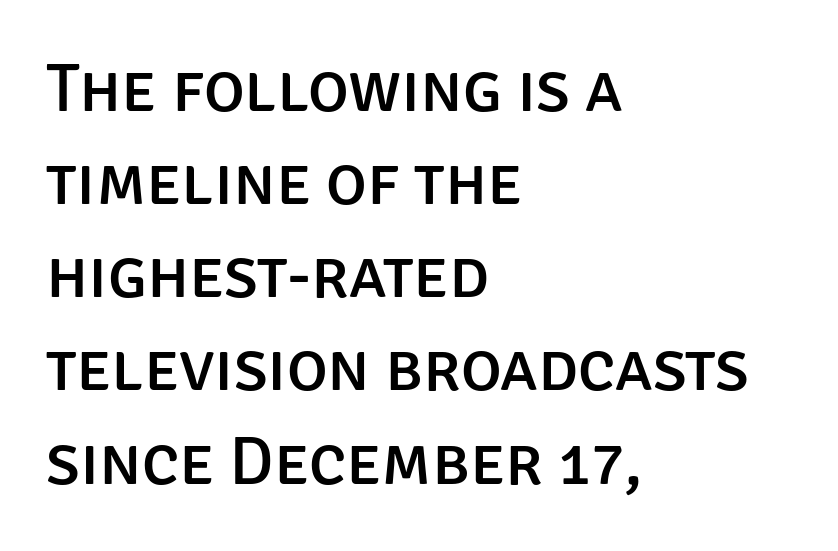
Q: Is the text italic (slanted)? A: No, it is upright.
Q: Is the typeface a serif or a sans-serif typeface? A: Sans-serif.
Q: Is the text underlined? A: No.
Q: How is the paragraph aligned? A: Left-aligned.
Q: Is the spacing between letters normal or unusually wide? A: Normal.
Q: Is the spacing between lines tight, normal or loose? A: Normal.
Q: Width (condensed, normal, or wide)? A: Normal.
Q: Stroke contrast? A: Low.
Q: x-height? A: Large.
Q: Monospaced? A: No.
